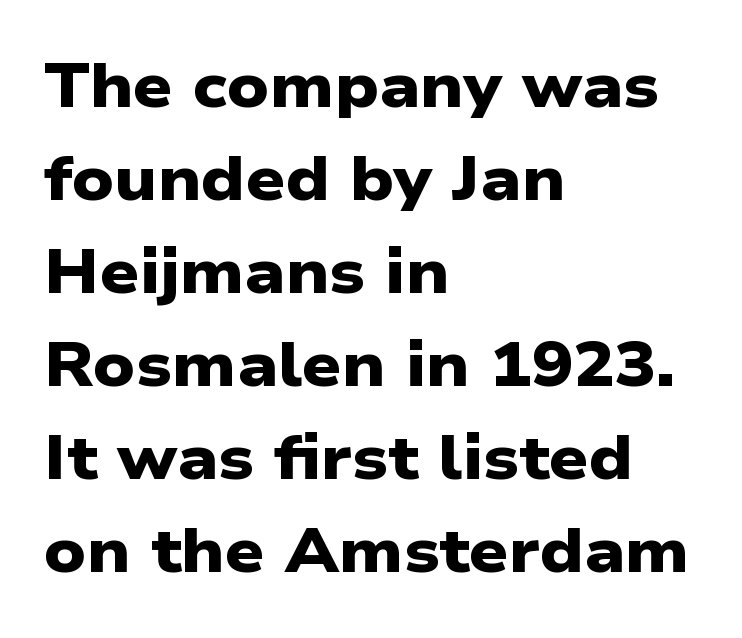
{"serif": "no", "bold": "yes", "weight": "heavy", "width": "wide", "stroke_contrast": "low", "x_height": "medium", "monospaced": "no", "underline": "no", "align": "left", "line_spacing": "normal", "line_spacing_ratio": 1.5, "letter_spacing": "normal", "letter_spacing_em": 0.0, "glyph_px": 62}
